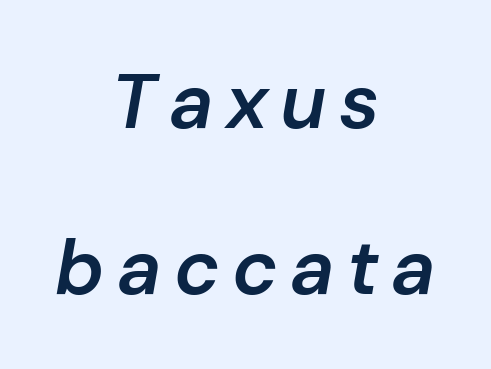
The image shows 77 px semibold type, italic (leaning right); set centered, loose line spacing (2.15x), not underlined; low stroke contrast and a medium x-height.
